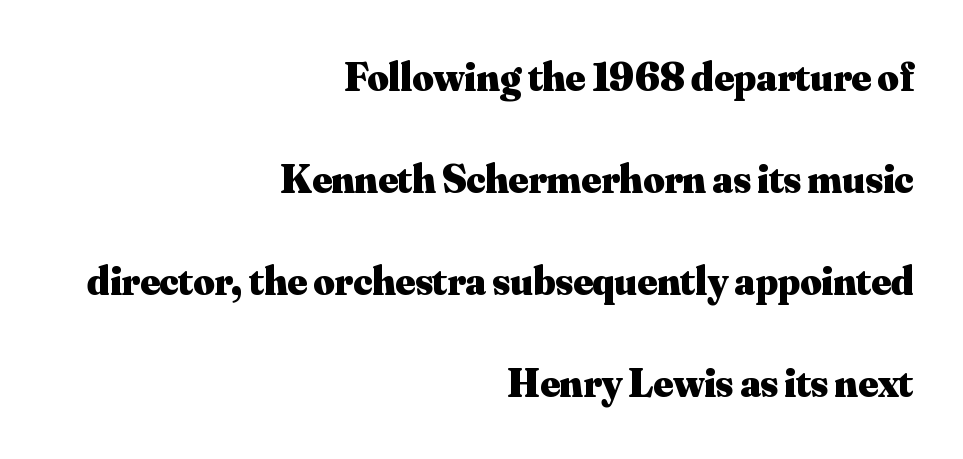
The image shows 41 px heavy serif type, upright; set right-aligned, loose line spacing (2.49x), normal letter spacing, not underlined; medium stroke contrast and a small x-height.
